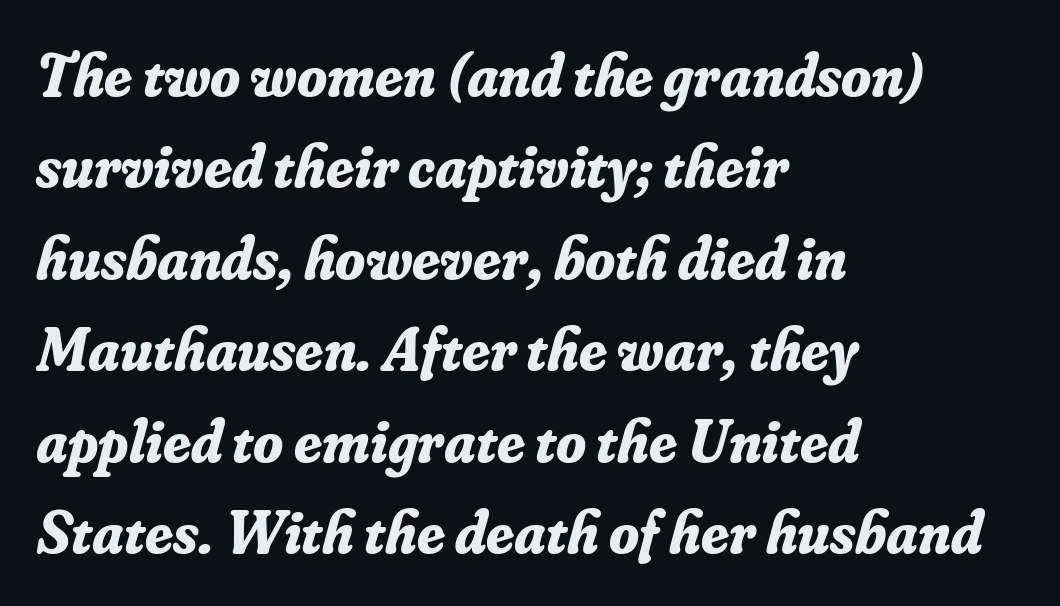
The image shows 61 px bold serif type, italic (leaning right); set left-aligned, normal line spacing (1.5x), normal letter spacing, not underlined; low stroke contrast and a small x-height.
